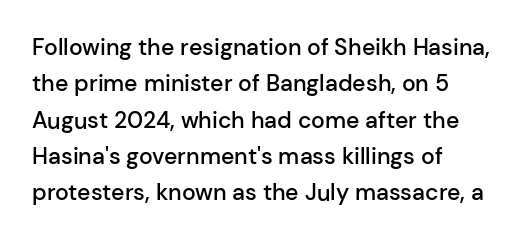
Q: Is the text bold? A: Semi-bold.
Q: Is the text italic (slanted)? A: No, it is upright.
Q: Is the text underlined? A: No.
Q: How is the paragraph aligned? A: Left-aligned.
Q: Is the spacing between letters normal or unusually wide? A: Normal.
Q: Is the spacing between lines tight, normal or loose? A: Normal.
